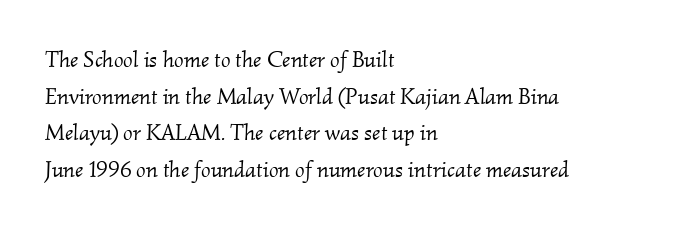
Check the space under the baseline: it is left empty. What stands out about the letter spacing? Nothing — it is the standard amount. This block has exactly the height ordinary leading produces. Stems here are at most as thick as an everyday book face. Rendered with sloped, italic letterforms. The lines in this sample share a left origin and differ only in where they stop.
